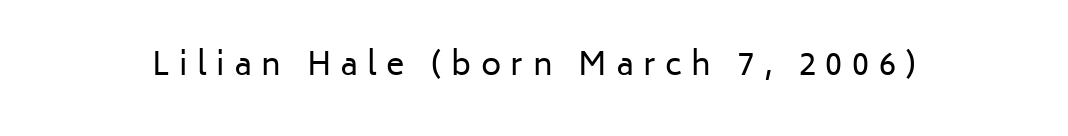
The image shows 31 px regular-weight sans-serif type, upright; set unusually wide letter spacing (+0.31 em), not underlined; low stroke contrast and a medium x-height.
